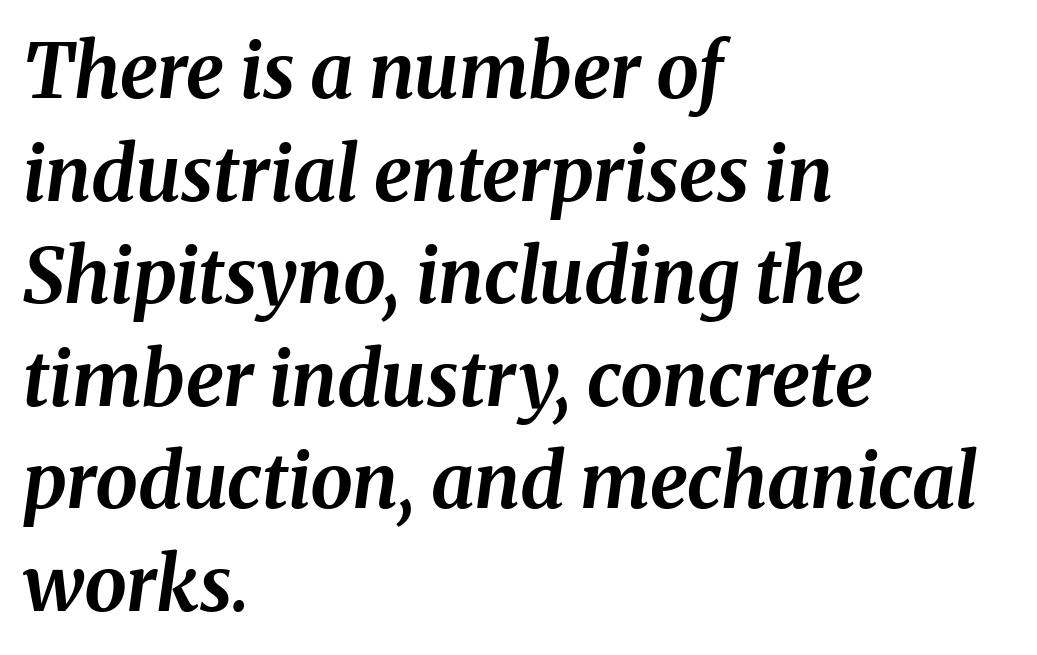
The image shows 76 px bold type, italic (leaning right); set left-aligned, normal line spacing (1.35x), normal letter spacing, not underlined; medium stroke contrast and a medium x-height.
